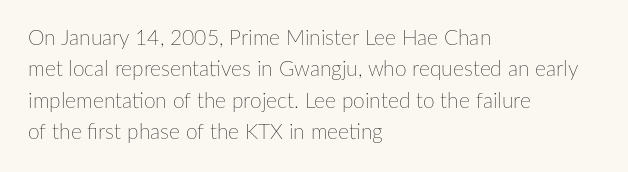
Ordinary non-slanted type is in use. Honestly, the row spacing looks completely unremarkable. These lines keep a tight, regular rhythm from letter to letter. These lines stack with their left ends in a neat column.
